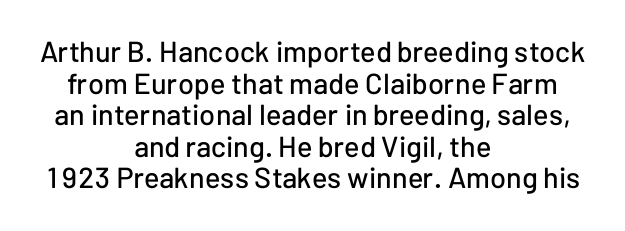
The image shows 29 px sans-serif type, upright; set centered, tight line spacing (1.09x), normal letter spacing, not underlined; low stroke contrast and a medium x-height.
